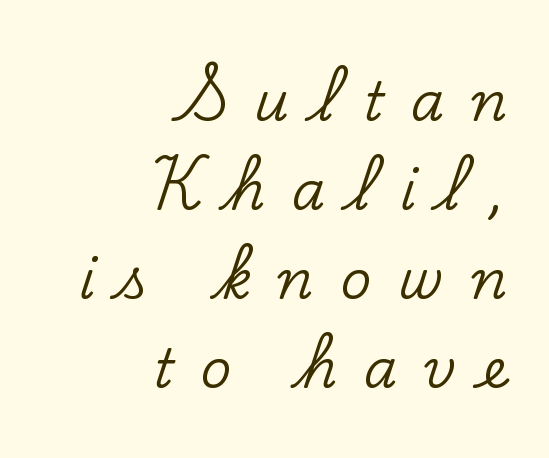
Layout note: lines flush right. Descenders hang freely into open space. Each new line begins a customary step beneath the previous one.
